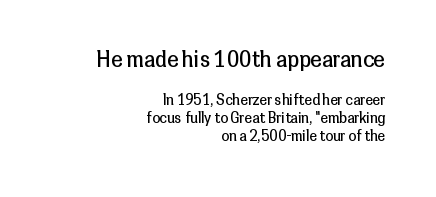
The image shows 21 px text type, upright; set right-aligned, normal line spacing (1.27x), normal letter spacing, not underlined; the first (top) block is 1.5x larger.
